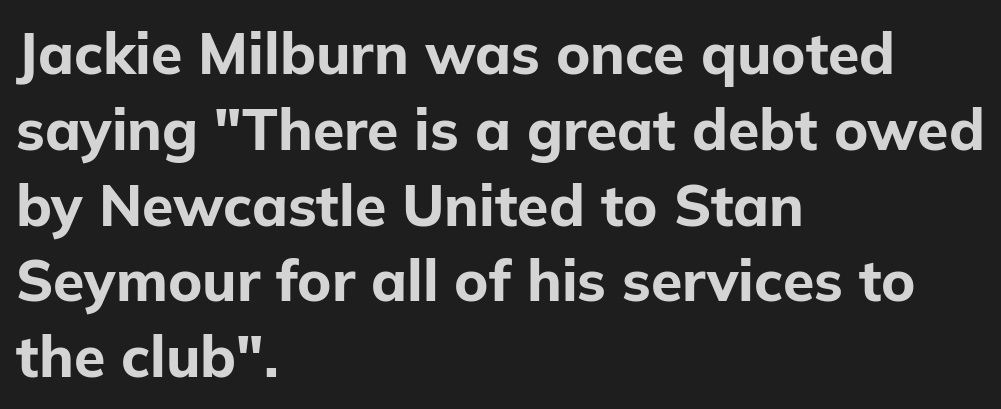
Q: Is the text bold? A: Yes.
Q: Is the text italic (slanted)? A: No, it is upright.
Q: Is the typeface a serif or a sans-serif typeface? A: Sans-serif.
Q: Is the text underlined? A: No.
Q: How is the paragraph aligned? A: Left-aligned.
Q: Is the spacing between letters normal or unusually wide? A: Normal.
Q: Is the spacing between lines tight, normal or loose? A: Normal.
Q: Width (condensed, normal, or wide)? A: Normal.
Q: Stroke contrast? A: Low.
Q: x-height? A: Medium.
Q: Monospaced? A: No.
